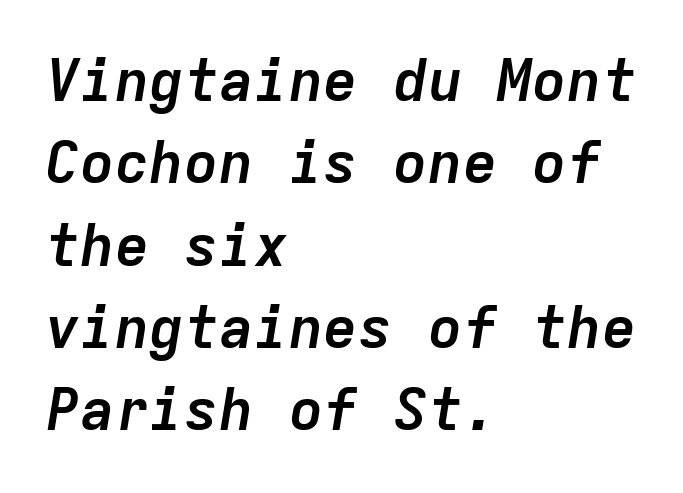
{"italic": "yes", "lean": "right", "slant_degrees": 9, "bold": "yes", "weight": "semibold", "width": "normal", "stroke_contrast": "low", "x_height": "medium", "monospaced": "yes", "underline": "no", "align": "left", "line_spacing": "normal", "line_spacing_ratio": 1.42, "letter_spacing": "normal", "letter_spacing_em": 0.0, "glyph_px": 58}
